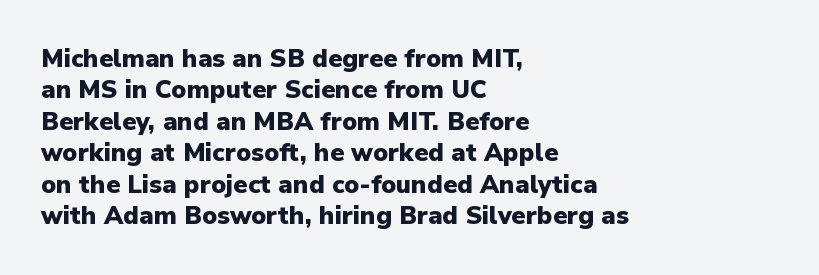
Q: Is the text bold? A: Yes.
Q: Is the text italic (slanted)? A: No, it is upright.
Q: Is the text underlined? A: No.
Q: How is the paragraph aligned? A: Left-aligned.
Q: Is the spacing between letters normal or unusually wide? A: Normal.
Q: Is the spacing between lines tight, normal or loose? A: Normal.
